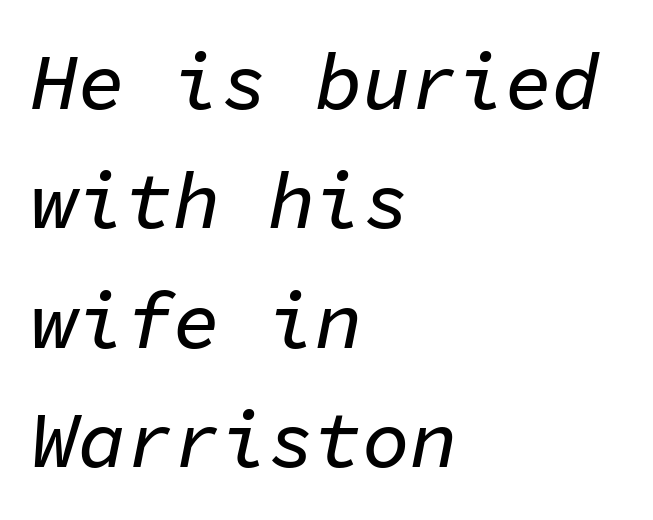
Q: Is the text italic (slanted)? A: Yes, it leans right by about 11 degrees.
Q: Is the text underlined? A: No.
Q: How is the paragraph aligned? A: Left-aligned.
Q: Is the spacing between letters normal or unusually wide? A: Normal.
Q: Is the spacing between lines tight, normal or loose? A: Normal.
Q: Width (condensed, normal, or wide)? A: Normal.
Q: Stroke contrast? A: Low.
Q: x-height? A: Medium.
Q: Monospaced? A: Yes.
